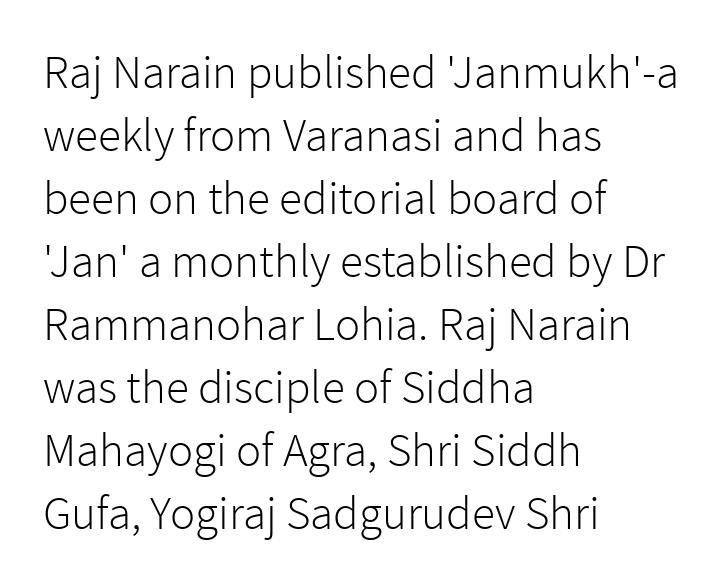
Q: Is the text bold? A: No.
Q: Is the text italic (slanted)? A: No, it is upright.
Q: Is the typeface a serif or a sans-serif typeface? A: Sans-serif.
Q: Is the text underlined? A: No.
Q: How is the paragraph aligned? A: Left-aligned.
Q: Is the spacing between letters normal or unusually wide? A: Normal.
Q: Is the spacing between lines tight, normal or loose? A: Normal.
Q: Width (condensed, normal, or wide)? A: Normal.
Q: Stroke contrast? A: Low.
Q: x-height? A: Medium.
Q: Monospaced? A: No.
